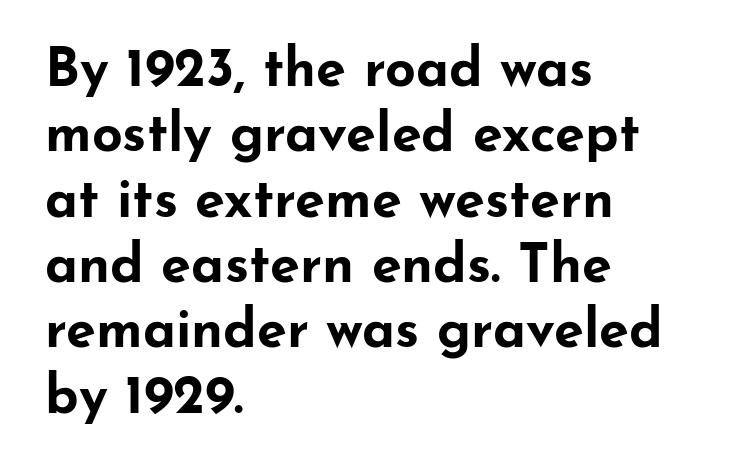
Standard letterfit; no display-style spreading of the glyphs. This is roman type, the default non-slanted kind. How heavy is the stroke? Heavy — this is a bold. A typesetter would call this proportional, since set widths differ per character. Every row of glyphs begins at an identical x-position on the left.
